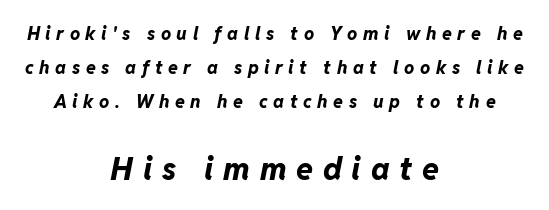
Q: Is the text bold? A: Yes.
Q: Is the text italic (slanted)? A: Yes, it leans right by about 11 degrees.
Q: Is the text underlined? A: No.
Q: How is the paragraph aligned? A: Centered.
Q: Is the spacing between letters normal or unusually wide? A: Unusually wide.
Q: Which block of text is set in a larger size, the first (top) or the second (bottom)? A: The second (bottom) one.
Q: Width (condensed, normal, or wide)? A: Normal.
Q: Stroke contrast? A: Low.
Q: x-height? A: Medium.
Q: Monospaced? A: No.
